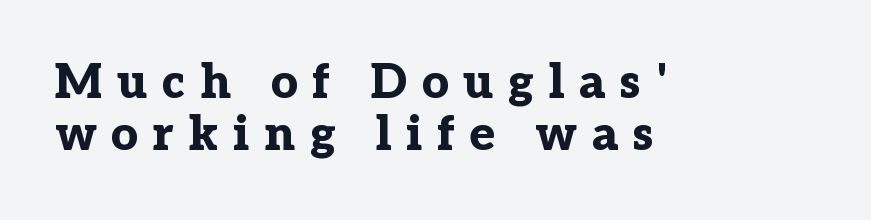
The rendering uses a small line-height, squeezing the rows. What stands out about the letter spacing? Its width — letters are far apart. Students, this is bold: see how much ink each stroke carries. Posture: upright roman. The lines in this sample share a left origin and differ only in where they stop. Any mark beneath the type? The region is blank.
